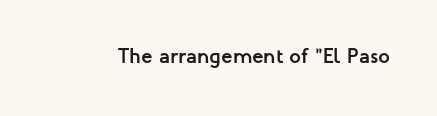
The letterforms sit shoulder to shoulder at normal distance. These lines were composed using upright roman letters. Check the space under the baseline: it is left empty. The sample has been set heavy, in full bold.
